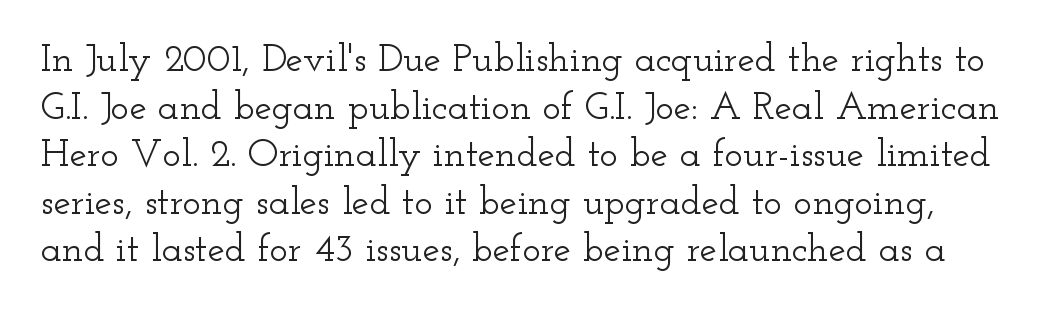
Just letters on the line, the space beneath them empty. Examine the stroke ends and you'll spot serifs. In terms of posture, this sample is upright. The face used here is proportionally spaced, like ordinary book or web type.
